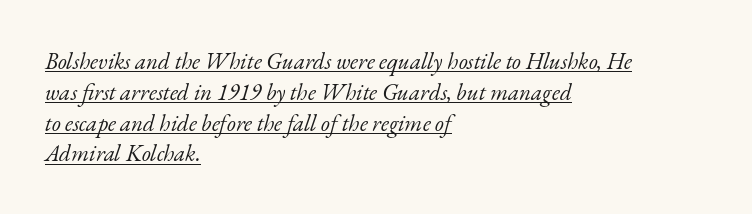
The passage shown is underscored from start to finish. There's an unmistakable incline to the writing here. What stands out about the letter spacing? Nothing — it is the standard amount. Leading matches the norm, producing a regular column. Think standard paragraph weight, or any step lighter than that. The lines in this sample share a left origin and differ only in where they stop.
